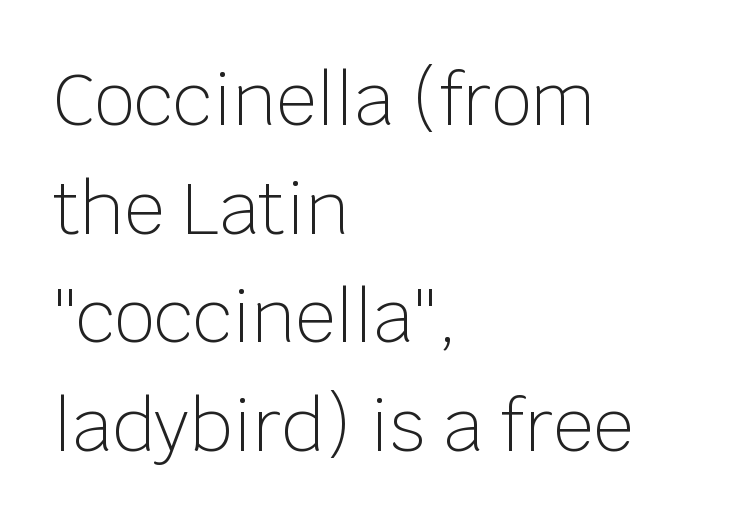
Q: Is the text bold? A: No.
Q: Is the text italic (slanted)? A: No, it is upright.
Q: Is the typeface a serif or a sans-serif typeface? A: Sans-serif.
Q: Is the text underlined? A: No.
Q: How is the paragraph aligned? A: Left-aligned.
Q: Is the spacing between letters normal or unusually wide? A: Normal.
Q: Is the spacing between lines tight, normal or loose? A: Normal.
Q: Width (condensed, normal, or wide)? A: Normal.
Q: Stroke contrast? A: Low.
Q: x-height? A: Large.
Q: Monospaced? A: No.
